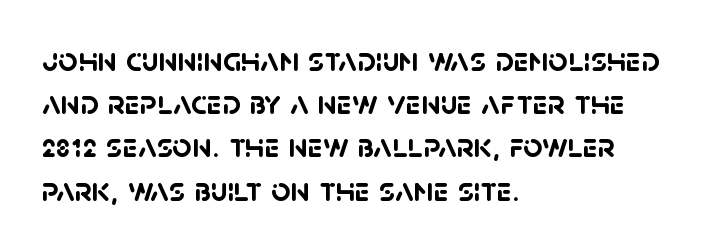
{"serif": "no", "bold": "yes", "weight": "semibold", "width": "normal", "stroke_contrast": "low", "x_height": "large", "monospaced": "no", "underline": "no", "align": "left", "line_spacing": "normal", "line_spacing_ratio": 1.27, "letter_spacing": "normal", "letter_spacing_em": 0.0, "glyph_px": 34}
